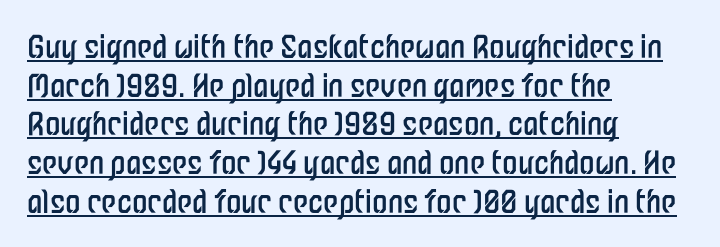
Tracking value appears to be zero — textbook default spacing. Notice how the passage keeps a crisp vertical edge on the left only. Vertical spacing — default. Stroke thickness stays within the range of a standard reading face or lighter. Compared with undecorated copy, this sample adds a rule below the words. Look at the bottom of the vertical strokes: they stop flat, with no serifs.
